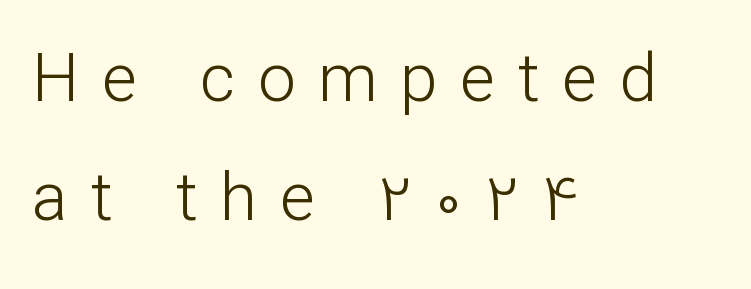
{"serif": "no", "italic": "no", "bold": "no", "weight": "light", "width": "normal", "stroke_contrast": "low", "x_height": "medium", "monospaced": "no", "underline": "no", "align": "left", "line_spacing_ratio": 1.78, "letter_spacing": "wide", "letter_spacing_em": 0.34, "glyph_px": 67}
